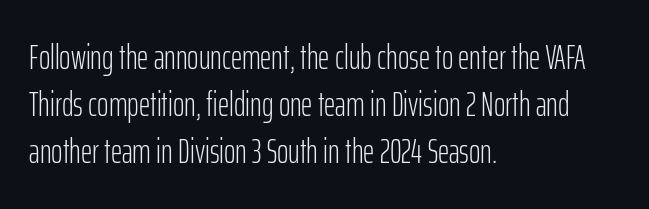
The image shows 35 px light, condensed sans-serif type, upright; set left-aligned, normal line spacing (1.35x), normal letter spacing, not underlined; low stroke contrast and a medium x-height.
